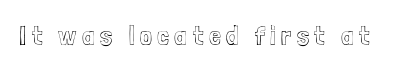
{"italic": "no", "underline": "no", "letter_spacing": "wide", "letter_spacing_em": 0.2, "glyph_px": 27}
